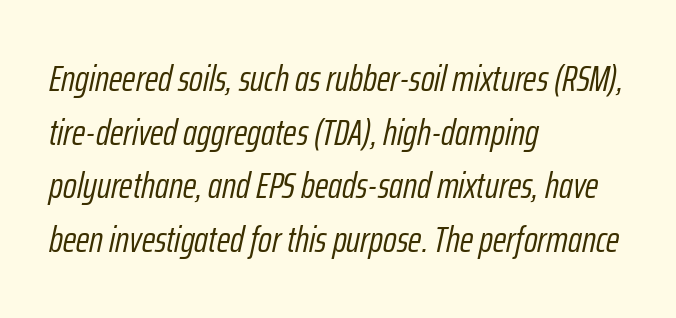
Q: Is the text bold? A: No.
Q: Is the text italic (slanted)? A: Yes, it leans right by about 12 degrees.
Q: Is the text underlined? A: No.
Q: How is the paragraph aligned? A: Left-aligned.
Q: Is the spacing between letters normal or unusually wide? A: Normal.
Q: Is the spacing between lines tight, normal or loose? A: Normal.
Q: Width (condensed, normal, or wide)? A: Condensed.
Q: Stroke contrast? A: Low.
Q: x-height? A: Medium.
Q: Monospaced? A: No.
